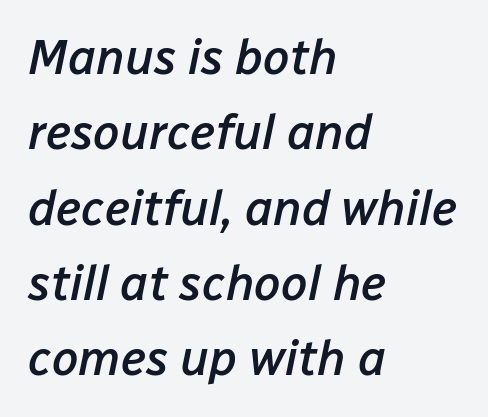
The image shows 48 px semibold type, italic (leaning right); set left-aligned, normal line spacing (1.57x), normal letter spacing, not underlined; low stroke contrast and a medium x-height.
